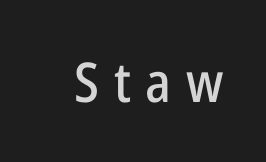
The horizontal fit of the characters is loose and conspicuously gappy. In terms of letterform style, serifs are entirely absent. Is this a fixed-width face? No — the glyphs have proportional, varying widths. Ascenders rise straight up at ninety degrees. Words float on clear page, feet unadorned.
